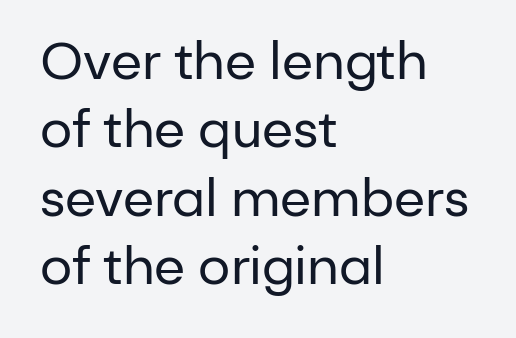
Default kerning and tracking; the words read as compact shapes. This block has exactly the height ordinary leading produces. The letters stand straight up with perfectly vertical stems. Does the copy run flush right? No — it runs flush left. The rendering uses natural spacing where letterforms have individual widths.
